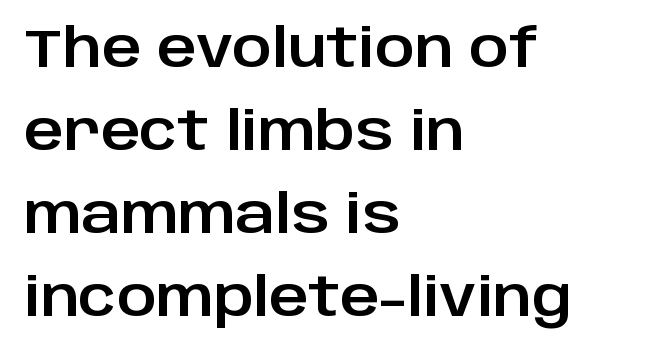
{"serif": "no", "italic": "no", "width": "normal", "stroke_contrast": "low", "x_height": "large", "monospaced": "no", "underline": "no", "align": "left", "line_spacing": "normal", "line_spacing_ratio": 1.54, "letter_spacing": "normal", "letter_spacing_em": 0.0, "glyph_px": 54}
